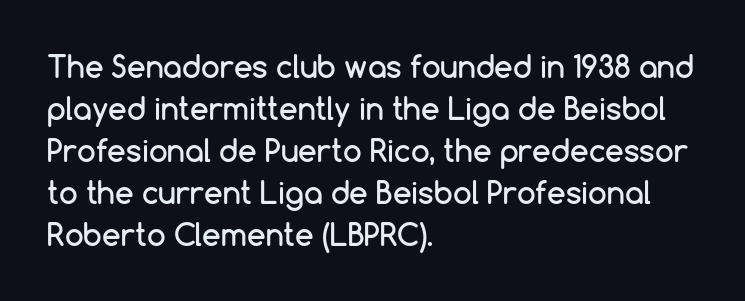
{"serif": "no", "italic": "no", "width": "normal", "stroke_contrast": "low", "x_height": "medium", "monospaced": "no", "underline": "no", "align": "left", "line_spacing": "normal", "line_spacing_ratio": 1.4, "letter_spacing": "normal", "letter_spacing_em": 0.0, "glyph_px": 30}
